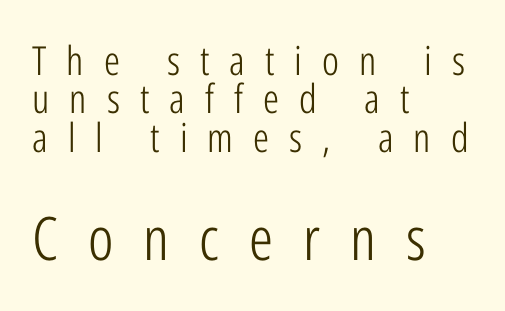
{"serif": "no", "italic": "no", "bold": "no", "weight": "light", "width": "condensed", "stroke_contrast": "low", "x_height": "medium", "monospaced": "no", "underline": "no", "align": "left", "line_spacing": "tight", "line_spacing_ratio": 0.96, "letter_spacing": "wide", "letter_spacing_em": 0.5, "larger_block": "second", "size_ratio": 1.5, "glyph_px": 60}
